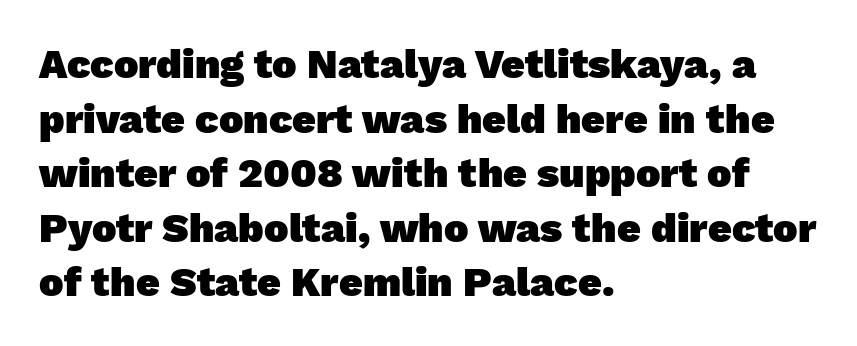
These lines keep a tight, regular rhythm from letter to letter. Each letter's strokes conclude bluntly, with no projecting serifs. The rendering uses a bold face; every stroke is thick and dark. How would I describe the line gaps? Plain and ordinary. If you drew a ruler down the left edge, every line would touch it. Varying glyph widths throughout — classic text-font behaviour.
